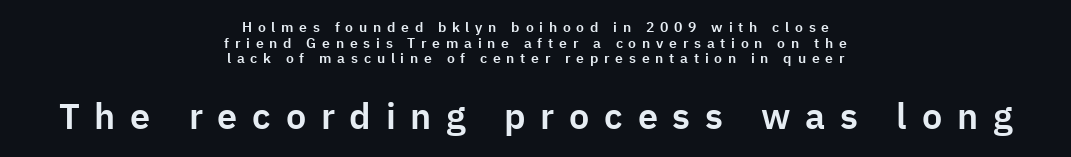
The image shows 36 px sans-serif type, upright; set centered, tight line spacing (1.11x), unusually wide letter spacing (+0.41 em), not underlined; the second (bottom) block is 2.57x larger; low stroke contrast and a medium x-height.
